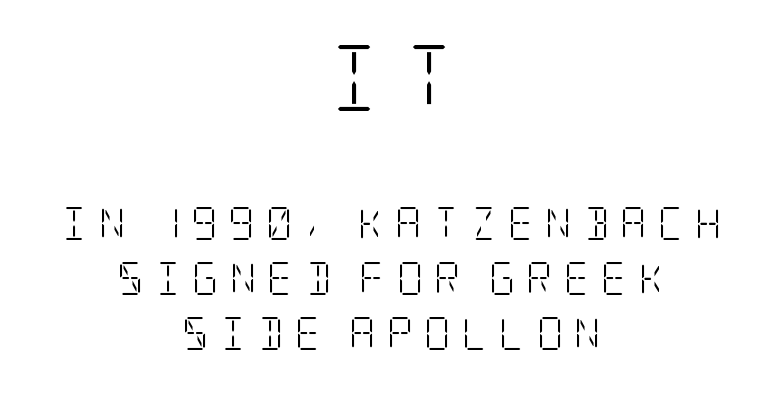
{"serif": "yes", "italic": "no", "bold": "no", "weight": "light", "width": "condensed", "stroke_contrast": "low", "x_height": "large", "underline": "no", "align": "center", "line_spacing": "normal", "line_spacing_ratio": 1.66, "letter_spacing": "wide", "letter_spacing_em": 0.32, "larger_block": "first", "size_ratio": 2.0, "glyph_px": 66}
